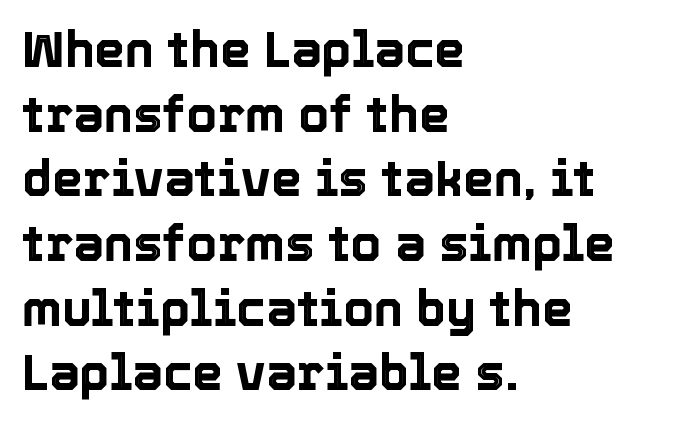
The image shows 49 px text type, upright; set left-aligned, normal line spacing (1.32x), normal letter spacing, not underlined; a medium x-height.
